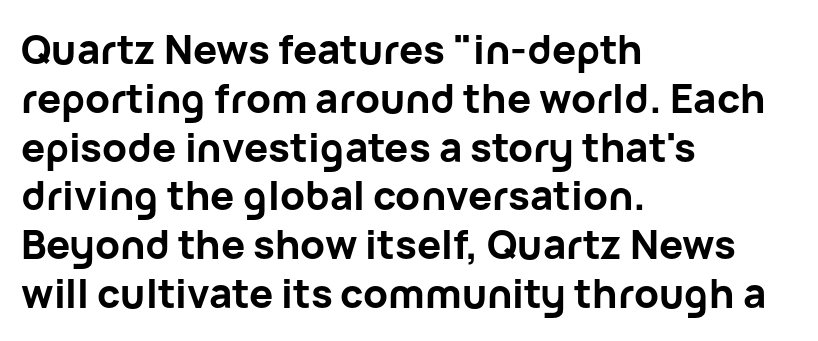
{"serif": "no", "italic": "no", "bold": "yes", "weight": "bold", "width": "normal", "stroke_contrast": "low", "x_height": "medium", "monospaced": "no", "underline": "no", "align": "left", "line_spacing_ratio": 1.22, "letter_spacing": "normal", "letter_spacing_em": 0.0, "glyph_px": 40}
